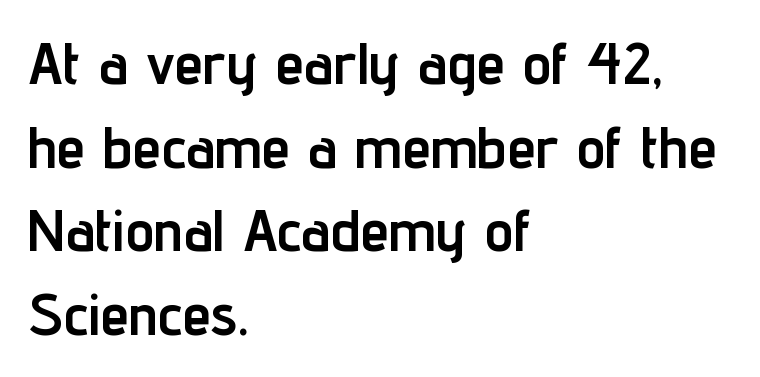
Just letters on the line, the space beneath them empty. Compared with an ordinary text face, these strokes are far heavier — a full bold. Students, note that the glyphs here touch the page at normal intervals. Where is the straight margin? On the left. This is sans-serif lettering, the kind often seen on screens and signage.
